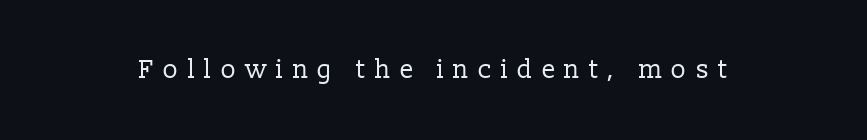
The image shows 26 px text type, upright; set unusually wide letter spacing (+0.33 em), not underlined.
